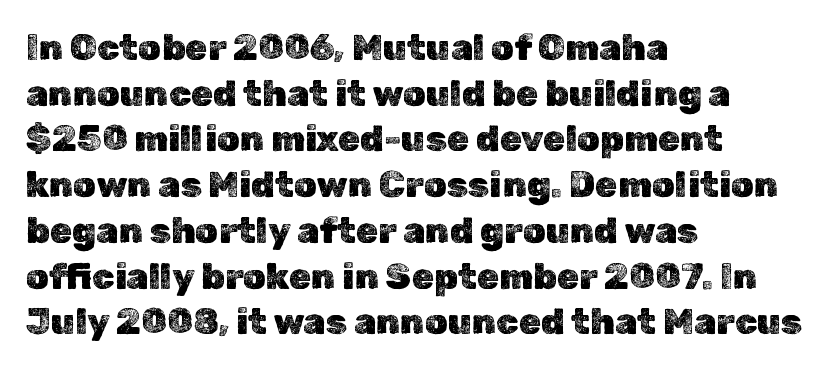
The image shows 36 px text type, upright; set left-aligned, normal line spacing (1.27x), normal letter spacing, not underlined; a medium x-height.
